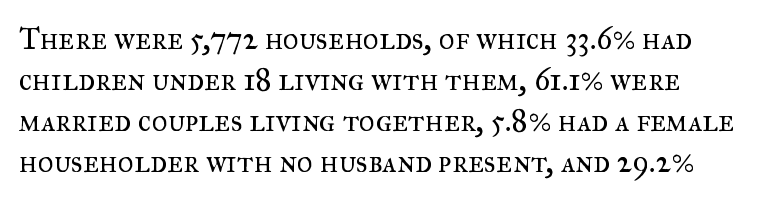
The image shows 31 px regular-weight serif type, upright; set left-aligned, normal line spacing (1.32x), normal letter spacing, not underlined; medium stroke contrast and a small x-height.
